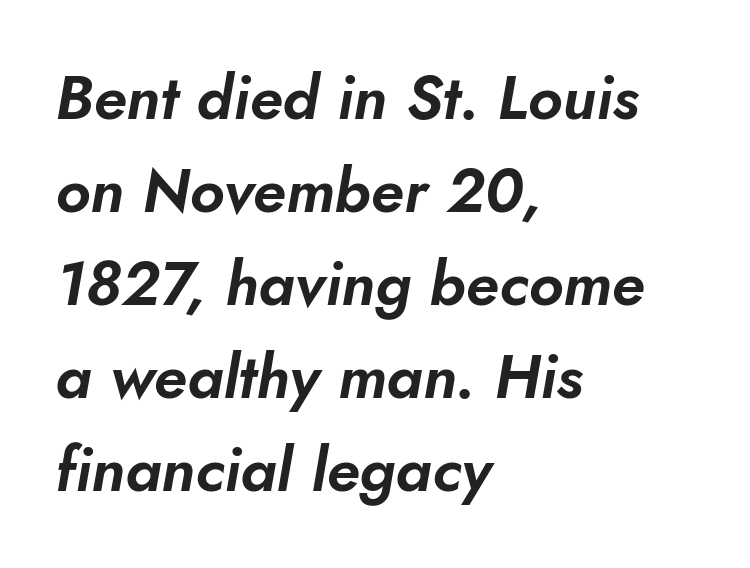
All the whitespace from short lines collects on the right. Between one letter and the next there's only the usual sliver of space. Observe the lean: these are italic letterforms. Note the varied advance widths — an 'i' is clearly narrower than an 'm'. The glyphs are unaccompanied by any horizontal stroke below them.
